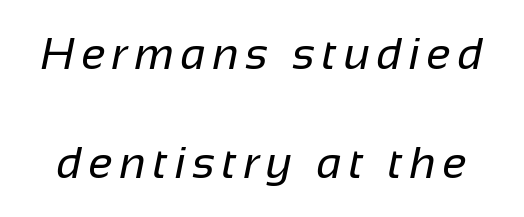
{"serif": "no", "bold": "no", "weight": "regular", "width": "normal", "stroke_contrast": "low", "x_height": "medium", "monospaced": "no", "underline": "no", "line_spacing": "loose", "line_spacing_ratio": 2.43, "glyph_px": 45}
